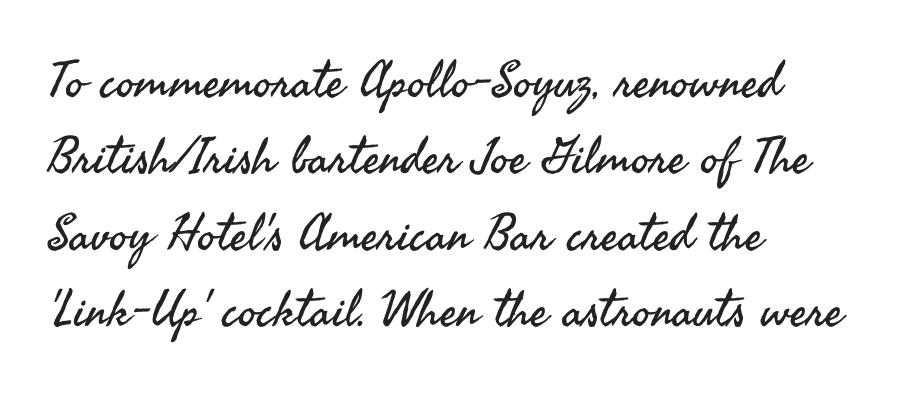
These lines stack with their left ends in a neat column. The specimen omits any rule beneath the text block's lines. You could not count columns in this text — the font is proportionally spaced. Nothing unusual about the tracking: characters are spaced as the font intends. The block of text has a typical density, with ordinary space between rows.
